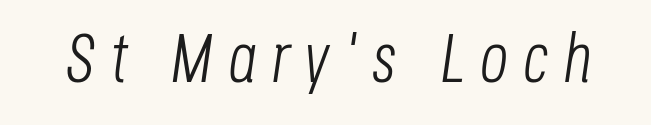
Q: Is the text bold? A: No.
Q: Is the text italic (slanted)? A: Yes, it leans right by about 8 degrees.
Q: Is the text underlined? A: No.
Q: Is the spacing between letters normal or unusually wide? A: Unusually wide.
Q: Width (condensed, normal, or wide)? A: Condensed.
Q: Stroke contrast? A: Low.
Q: x-height? A: Large.
Q: Monospaced? A: No.
